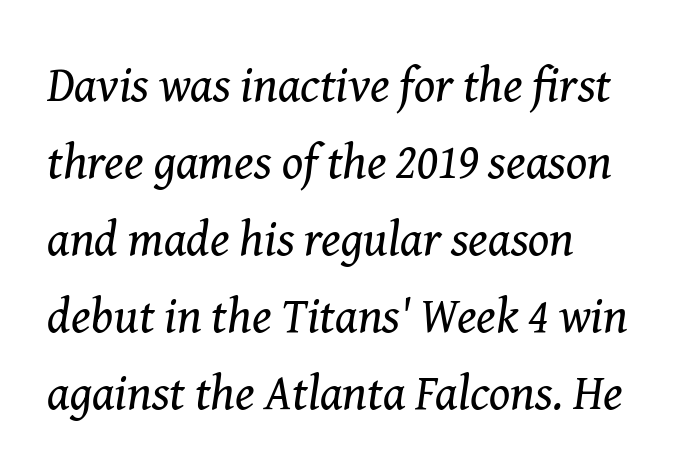
Nobody touched the tracking dial on this one. Regular leading. Character widths vary here, with narrow letters taking less room than wide ones. Unbolded letterforms with no extra heft. This sample uses a serif face. This rendering uses left alignment, leaving the right contour irregular.
